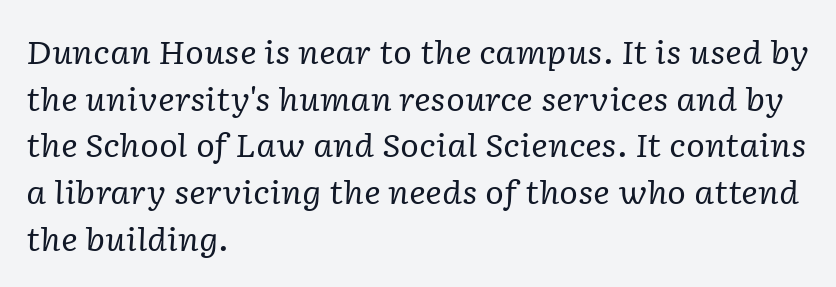
This block has exactly the height ordinary leading produces. What kind of face is this? One with serifs. No letter is thick-stroked: the sample isn't bold. Left-aligned paragraph, ragged on the right. The rendering uses natural spacing where letterforms have individual widths. The rendering keeps characters at their native spacing.
